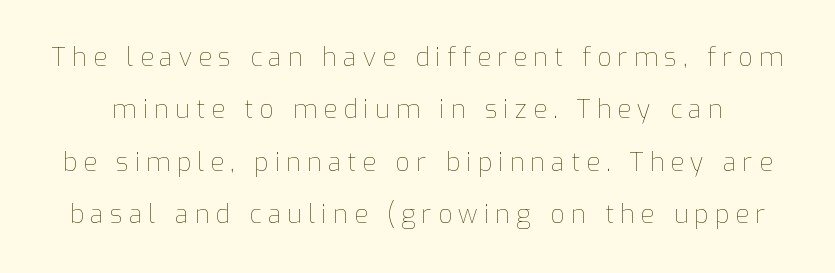
{"italic": "no", "bold": "no", "underline": "no", "line_spacing": "loose", "line_spacing_ratio": 2.1, "letter_spacing": "wide", "letter_spacing_em": 0.25, "glyph_px": 25}
